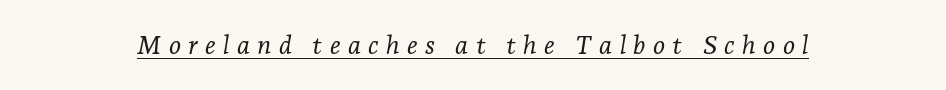
Is the type slanted? Yes — the strokes lean at a clear angle. Substantial extra tracking has been applied to these lines. Stems and bowls with no extra thickness — not bold. Has an underline been added? It has.
